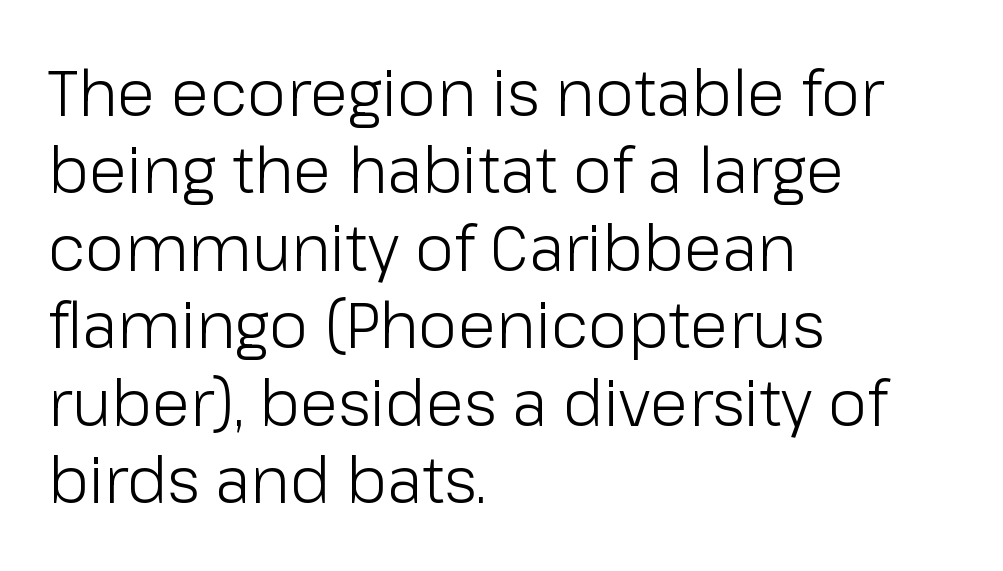
The image shows 63 px light sans-serif type, upright; set left-aligned, line spacing 1.23x, normal letter spacing, not underlined; low stroke contrast and a medium x-height.
